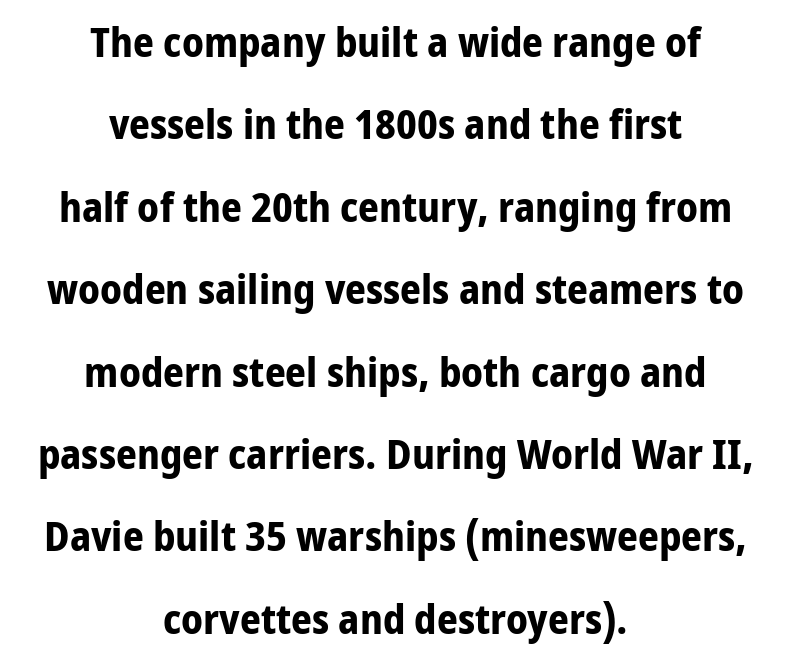
The image shows 41 px bold sans-serif type, upright; set centered, loose line spacing (2.01x), normal letter spacing, not underlined; low stroke contrast and a medium x-height.
